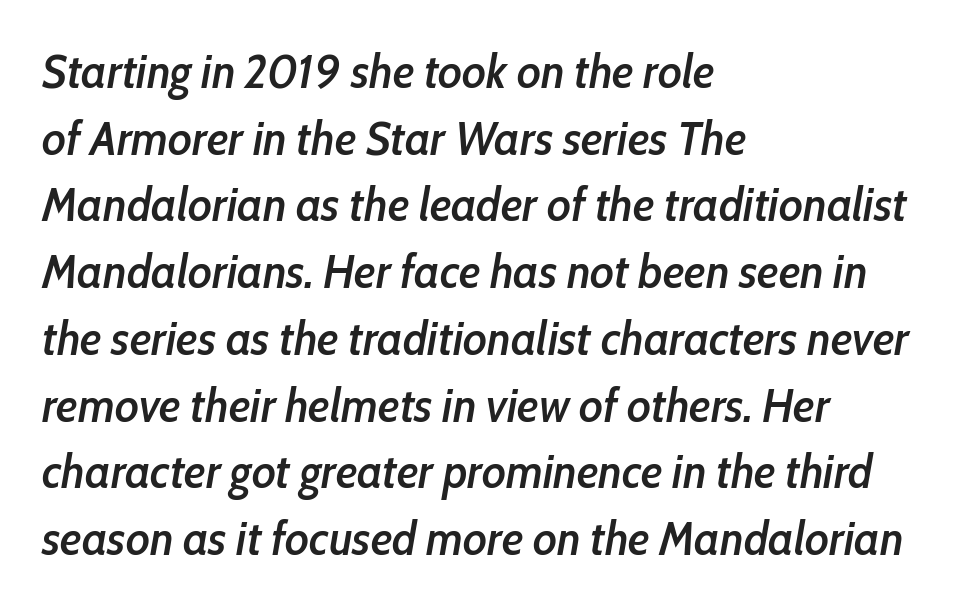
Leading matches the norm, producing a regular column. The paragraph has a hard left edge and a soft right edge. Letters rest on an invisible, unmarked baseline. You could not count columns in this text — the font is proportionally spaced.
